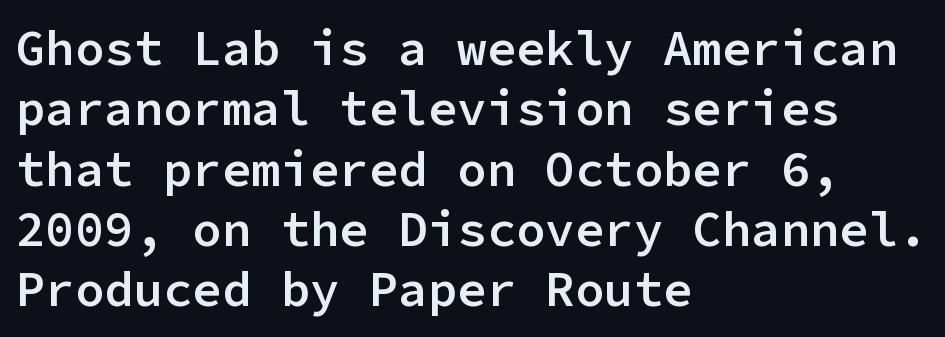
The font's upright variant was chosen for this text. Stroke terminals: plain, sans-serif. These lines are rendered in a fixed-pitch font. A fair bit of extra ink — the face is semibold, not bold. Students, note that the glyphs here touch the page at normal intervals.
